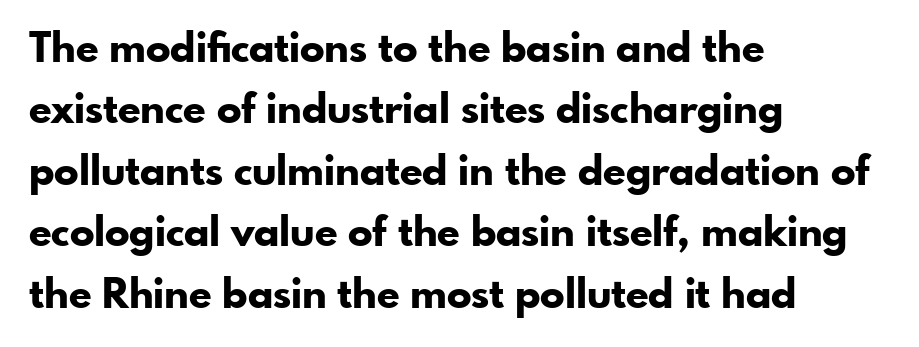
Q: Is the text bold? A: Yes.
Q: Is the text italic (slanted)? A: No, it is upright.
Q: Is the typeface a serif or a sans-serif typeface? A: Sans-serif.
Q: Is the text underlined? A: No.
Q: How is the paragraph aligned? A: Left-aligned.
Q: Is the spacing between letters normal or unusually wide? A: Normal.
Q: Is the spacing between lines tight, normal or loose? A: Normal.
Q: Width (condensed, normal, or wide)? A: Normal.
Q: Stroke contrast? A: Low.
Q: x-height? A: Small.
Q: Monospaced? A: No.
